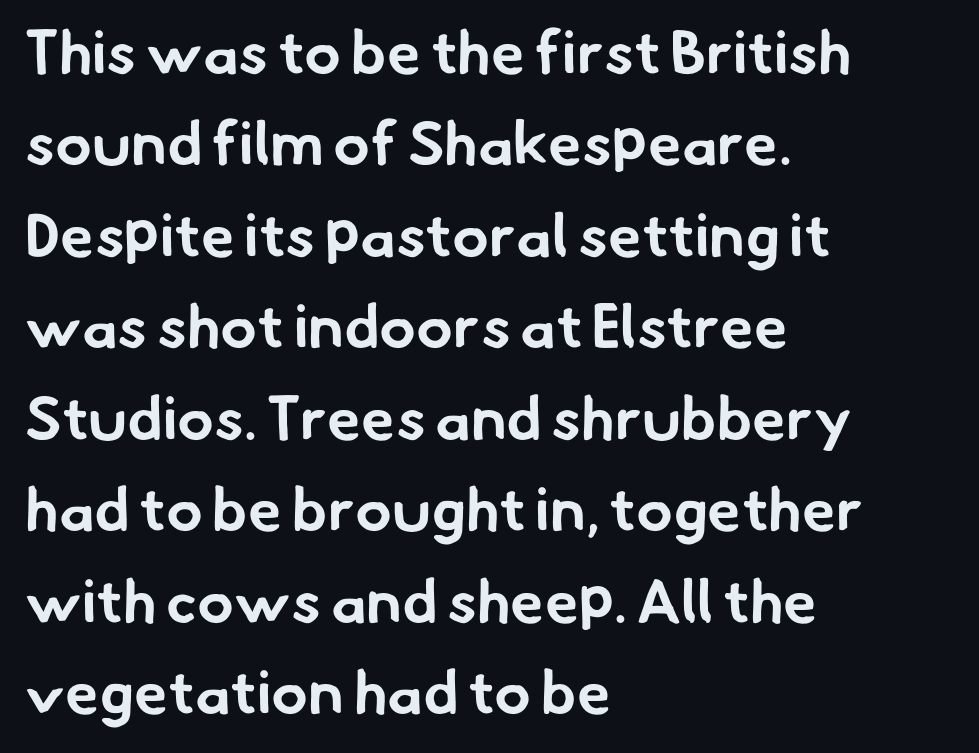
Q: Is the text bold? A: Yes.
Q: Is the typeface a serif or a sans-serif typeface? A: Sans-serif.
Q: Is the text underlined? A: No.
Q: How is the paragraph aligned? A: Left-aligned.
Q: Is the spacing between letters normal or unusually wide? A: Normal.
Q: Is the spacing between lines tight, normal or loose? A: Normal.
Q: Width (condensed, normal, or wide)? A: Normal.
Q: Stroke contrast? A: Low.
Q: x-height? A: Small.
Q: Monospaced? A: No.
